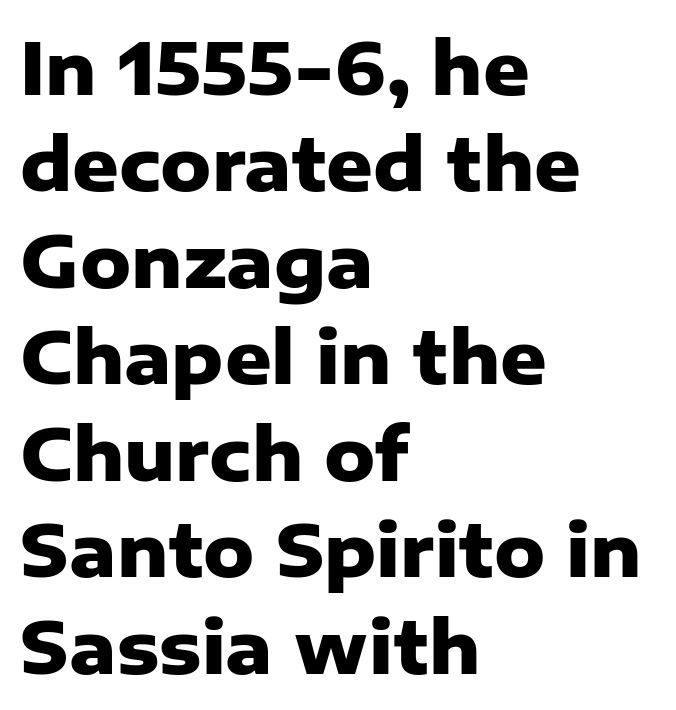
{"serif": "no", "italic": "no", "bold": "yes", "weight": "heavy", "width": "normal", "stroke_contrast": "low", "x_height": "medium", "monospaced": "no", "underline": "no", "align": "left", "line_spacing": "normal", "line_spacing_ratio": 1.34, "letter_spacing": "normal", "letter_spacing_em": 0.0, "glyph_px": 72}
